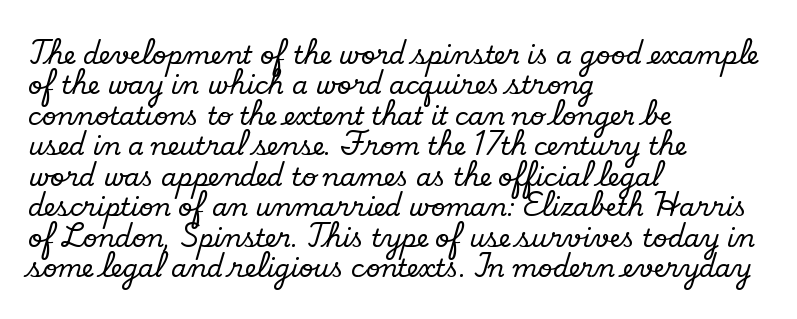
The letterforms sit shoulder to shoulder at normal distance. Compared with a centered layout, this one pins lines to the left instead. Descenders are the only things crossing below the line.
